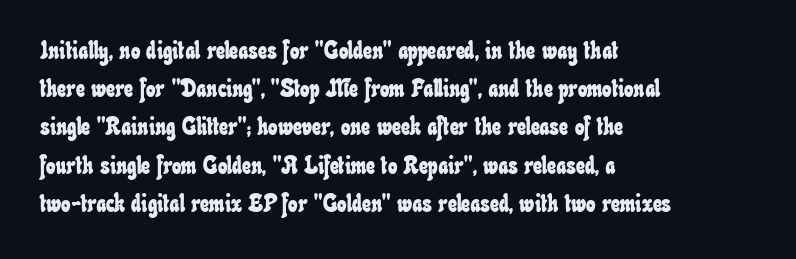
Horizontally, the lines are justified to the leading edge only. These lines sit exactly where default settings would place them. The tracking reads as untouched default to a designer's eye. The string is rendered with underlining switched off.
